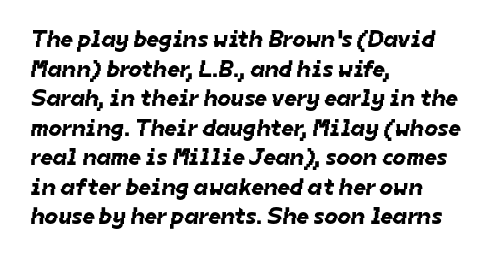
{"underline": "no", "align": "left", "line_spacing_ratio": 1.23, "letter_spacing": "normal", "letter_spacing_em": 0.0, "glyph_px": 24}
